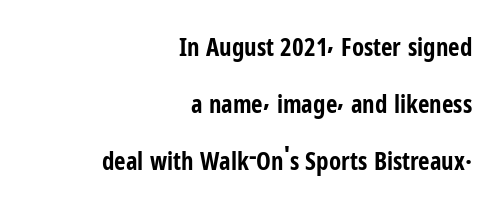
The image shows 25 px bold type, upright; set right-aligned, loose line spacing (2.28x), normal letter spacing, not underlined.
